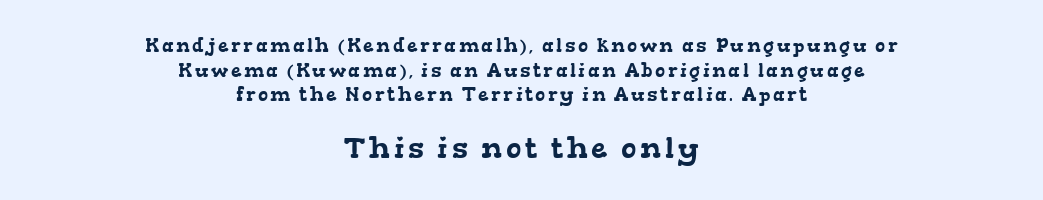
Q: Is the typeface a serif or a sans-serif typeface? A: Serif.
Q: Is the text underlined? A: No.
Q: How is the paragraph aligned? A: Centered.
Q: Is the spacing between lines tight, normal or loose? A: Normal.
Q: Which block of text is set in a larger size, the first (top) or the second (bottom)? A: The second (bottom) one.
Q: Width (condensed, normal, or wide)? A: Wide.
Q: Stroke contrast? A: Low.
Q: x-height? A: Medium.
Q: Monospaced? A: No.
